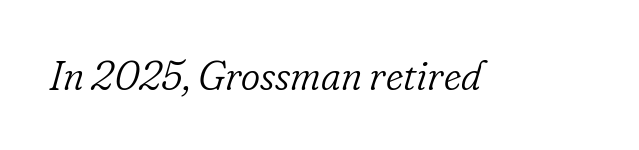
{"serif": "yes", "italic": "yes", "lean": "right", "slant_degrees": 16, "bold": "no", "weight": "light", "width": "normal", "stroke_contrast": "low", "x_height": "small", "monospaced": "no", "underline": "no", "letter_spacing": "normal", "letter_spacing_em": 0.0, "glyph_px": 41}
